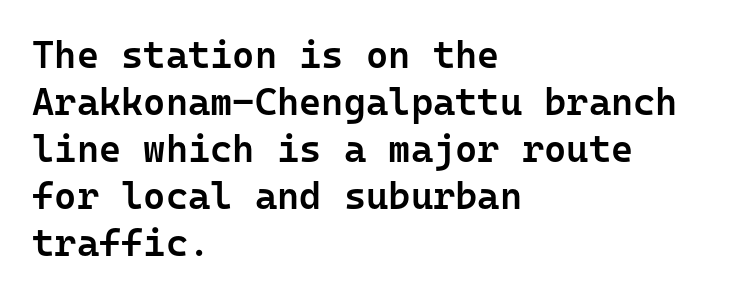
The image shows 38 px semibold sans-serif type, upright, monospaced; set left-aligned, line spacing 1.24x, normal letter spacing, not underlined; low stroke contrast and a medium x-height.
